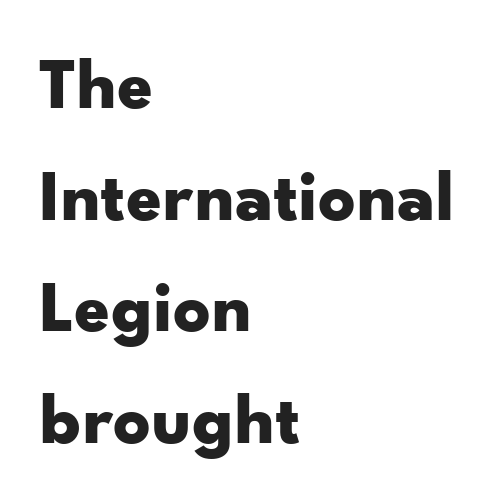
Q: Is the text bold? A: Yes.
Q: Is the text italic (slanted)? A: No, it is upright.
Q: Is the typeface a serif or a sans-serif typeface? A: Sans-serif.
Q: Is the text underlined? A: No.
Q: How is the paragraph aligned? A: Left-aligned.
Q: Is the spacing between letters normal or unusually wide? A: Normal.
Q: Is the spacing between lines tight, normal or loose? A: Normal.
Q: Width (condensed, normal, or wide)? A: Wide.
Q: Stroke contrast? A: Low.
Q: x-height? A: Small.
Q: Monospaced? A: No.
